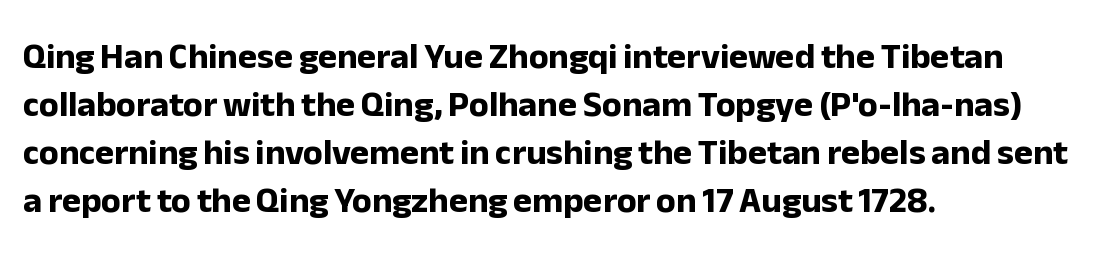
The image shows 36 px bold sans-serif type, upright; set left-aligned, normal line spacing (1.33x), normal letter spacing, not underlined; low stroke contrast and a medium x-height.
